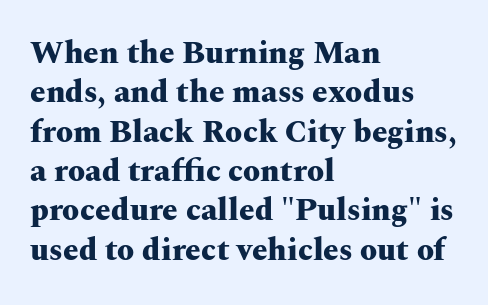
The image shows 31 px heavy, wide serif type, upright; set left-aligned, normal line spacing (1.27x), normal letter spacing, not underlined; medium stroke contrast and a medium x-height.
